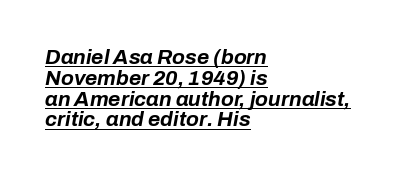
The image shows 21 px bold type, italic (leaning right); set left-aligned, tight line spacing (0.99x), normal letter spacing, underlined.
